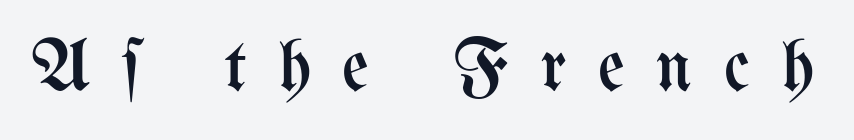
The image shows 74 px regular-weight, condensed type, upright; set unusually wide letter spacing (+0.42 em), not underlined; medium stroke contrast and a medium x-height.
